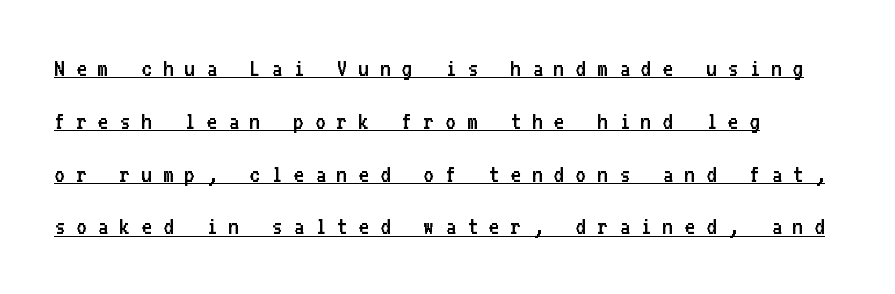
{"italic": "no", "bold": "no", "underline": "yes", "align": "left", "line_spacing": "loose", "line_spacing_ratio": 2.03, "letter_spacing": "wide", "letter_spacing_em": 0.42, "glyph_px": 26}
